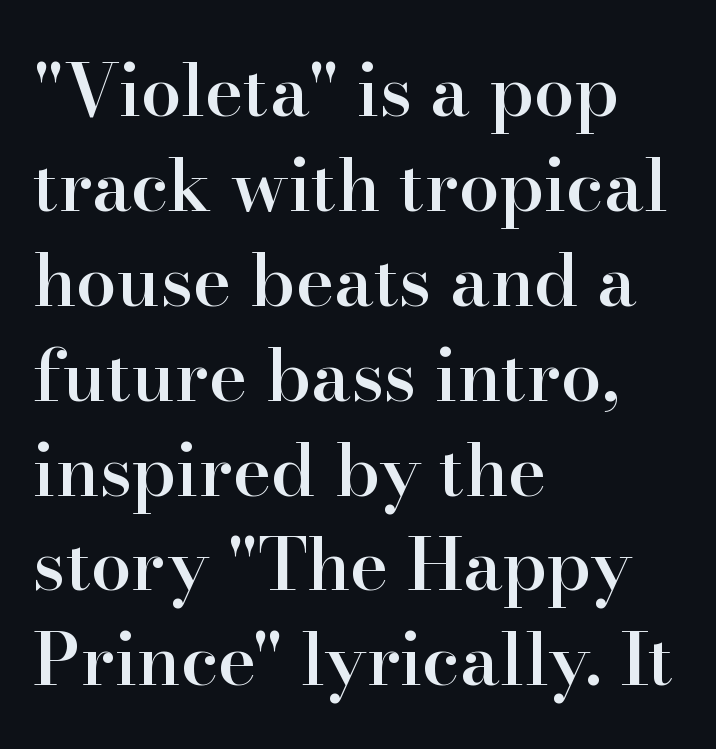
Each letter keeps its own natural width here, so spacing adapts to shape. If you drew a ruler down the left edge, every line would touch it. The face used here is a semibold: visibly heavier than regular, lighter than bold. Tracking here is standard; glyphs follow each other at the usual distance.
